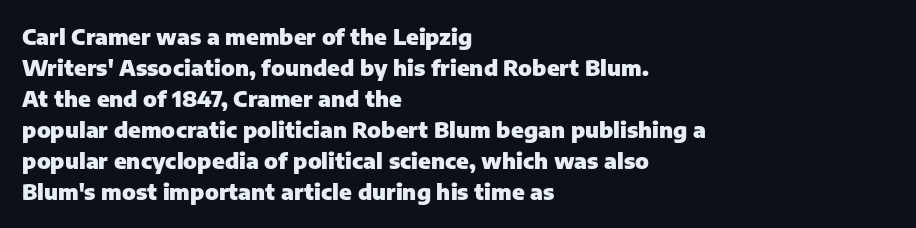
{"italic": "no", "bold": "yes", "underline": "no", "align": "left", "line_spacing": "normal", "line_spacing_ratio": 1.41, "letter_spacing": "normal", "letter_spacing_em": 0.0, "glyph_px": 22}
